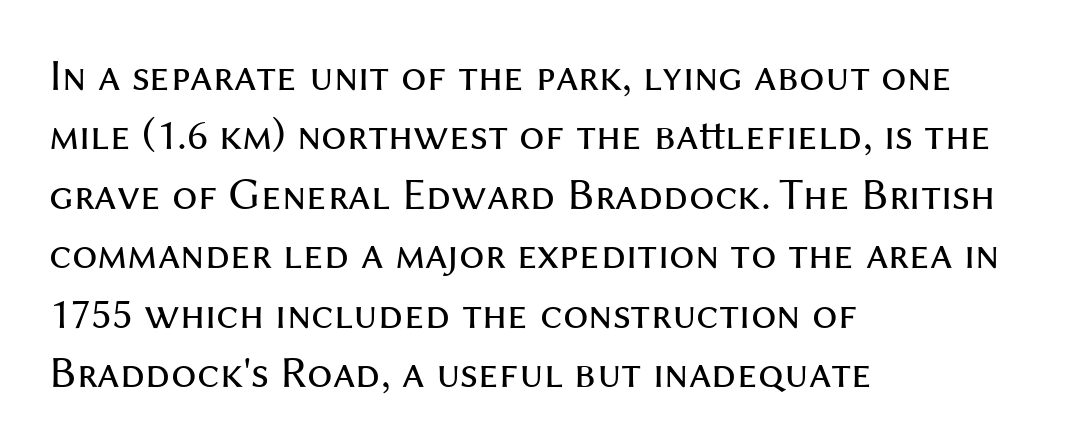
Quick note: interline space is typical. The letterforms sit shoulder to shoulder at normal distance. This sample has the flowing, uneven cadence of proportional lettering. These lines were composed using upright roman letters.
